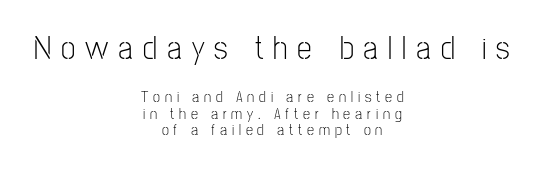
Q: Is the text bold? A: No.
Q: Is the text italic (slanted)? A: No, it is upright.
Q: Is the typeface a serif or a sans-serif typeface? A: Sans-serif.
Q: Is the text underlined? A: No.
Q: How is the paragraph aligned? A: Centered.
Q: Is the spacing between letters normal or unusually wide? A: Unusually wide.
Q: Is the spacing between lines tight, normal or loose? A: Tight.
Q: Which block of text is set in a larger size, the first (top) or the second (bottom)? A: The first (top) one.
Q: Width (condensed, normal, or wide)? A: Condensed.
Q: Stroke contrast? A: Low.
Q: x-height? A: Medium.
Q: Monospaced? A: No.
